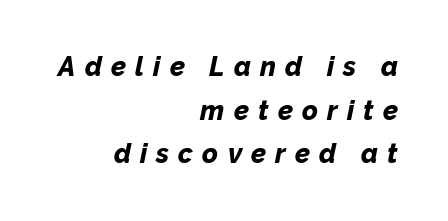
{"italic": "yes", "lean": "right", "slant_degrees": 12, "bold": "yes", "underline": "no", "align": "right", "line_spacing": "normal", "line_spacing_ratio": 1.62, "letter_spacing": "wide", "letter_spacing_em": 0.34, "glyph_px": 27}
